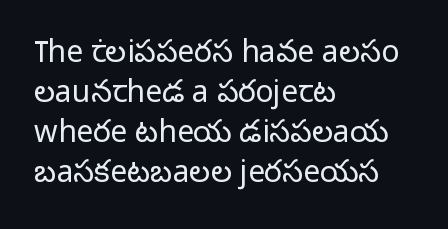
Q: Is the text bold? A: No.
Q: Is the text italic (slanted)? A: No, it is upright.
Q: Is the typeface a serif or a sans-serif typeface? A: Sans-serif.
Q: Is the text underlined? A: No.
Q: How is the paragraph aligned? A: Left-aligned.
Q: Is the spacing between letters normal or unusually wide? A: Normal.
Q: Is the spacing between lines tight, normal or loose? A: Normal.
Q: Width (condensed, normal, or wide)? A: Normal.
Q: Stroke contrast? A: Low.
Q: x-height? A: Medium.
Q: Monospaced? A: No.
